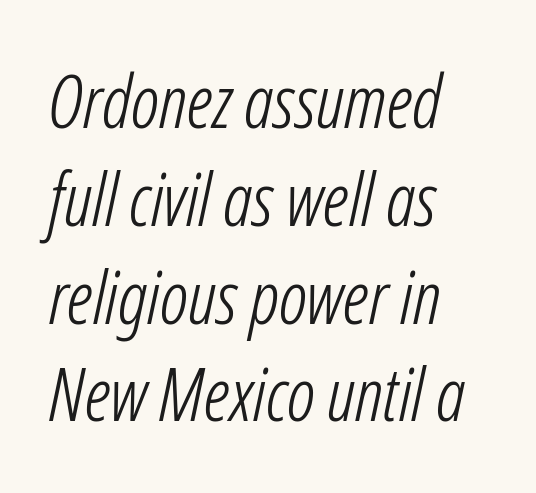
Clear beneath every line of the passage. Honestly, the row spacing looks completely unremarkable. These lines are rendered in a variable-pitch font. Does extra space separate the letters? No, they use regular spacing. Is this a heavy cut? Hardly; it is regular or lighter.
